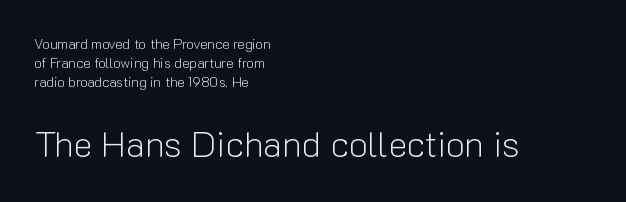
{"serif": "no", "italic": "no", "bold": "no", "weight": "light", "width": "normal", "stroke_contrast": "low", "x_height": "medium", "monospaced": "no", "underline": "no", "align": "left", "line_spacing": "normal", "line_spacing_ratio": 1.35, "letter_spacing": "normal", "letter_spacing_em": 0.0, "larger_block": "second", "size_ratio": 2.57, "glyph_px": 36}
